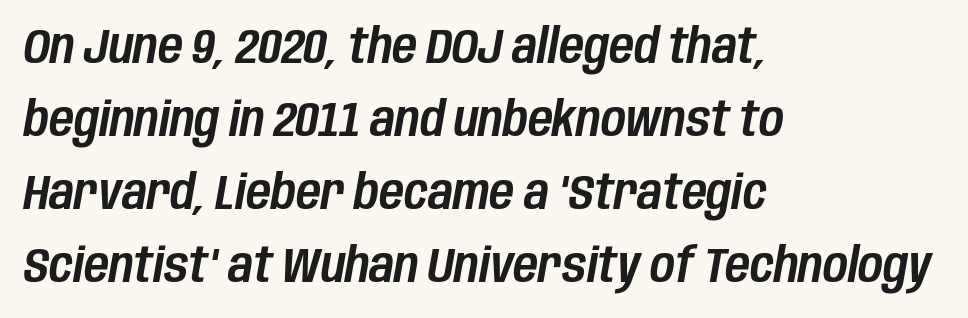
{"italic": "yes", "lean": "right", "slant_degrees": 10, "width": "condensed", "stroke_contrast": "low", "x_height": "large", "monospaced": "no", "underline": "no", "align": "left", "line_spacing": "normal", "line_spacing_ratio": 1.52, "letter_spacing": "normal", "letter_spacing_em": 0.0, "glyph_px": 48}
